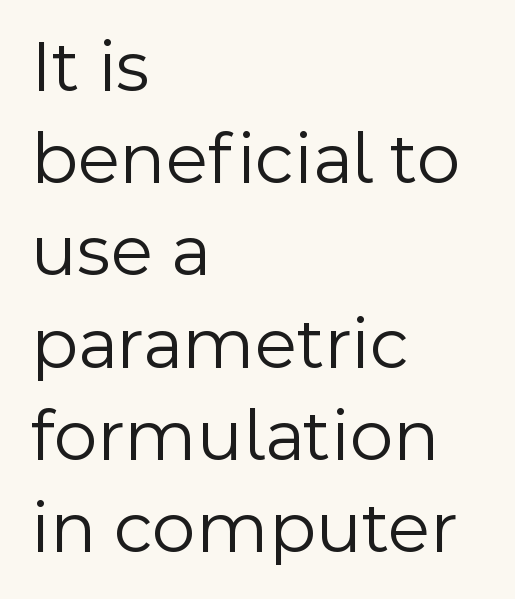
Q: Is the text bold? A: No.
Q: Is the text italic (slanted)? A: No, it is upright.
Q: Is the typeface a serif or a sans-serif typeface? A: Sans-serif.
Q: Is the text underlined? A: No.
Q: How is the paragraph aligned? A: Left-aligned.
Q: Is the spacing between letters normal or unusually wide? A: Normal.
Q: Width (condensed, normal, or wide)? A: Normal.
Q: x-height? A: Medium.
Q: Monospaced? A: No.
